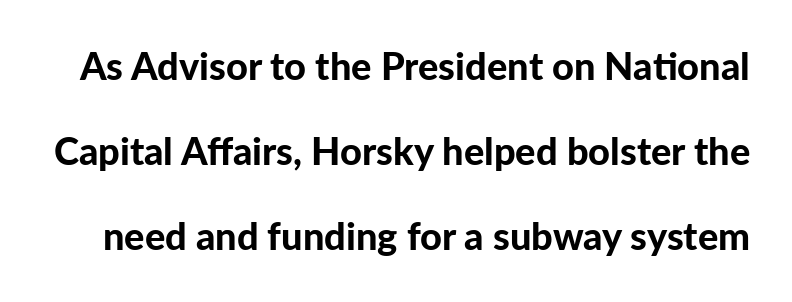
Varying glyph widths throughout — classic text-font behaviour. A sans-serif font was chosen for this passage. Is there any slant? The stems are plumb. Look at the tracking — it's just the regular setting, nothing added. The space beneath each line is pristine and unruled.
